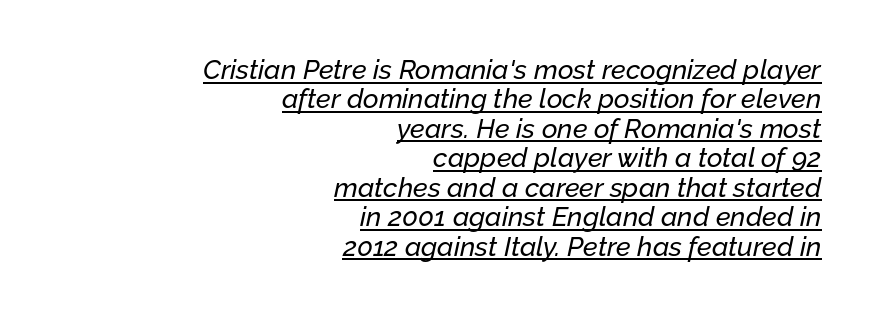
The image shows 27 px text type, italic (leaning right); set right-aligned, tight line spacing (1.09x), normal letter spacing, underlined.
